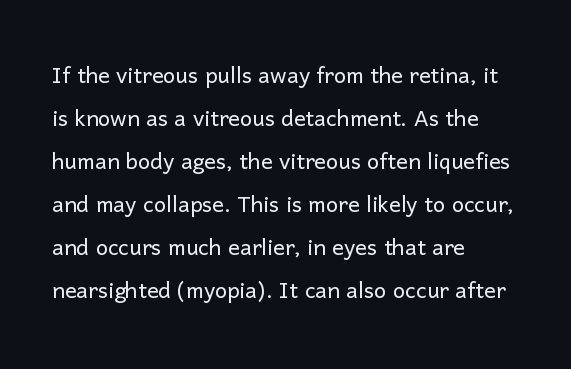
Q: Is the text bold? A: No.
Q: Is the text italic (slanted)? A: No, it is upright.
Q: Is the typeface a serif or a sans-serif typeface? A: Sans-serif.
Q: Is the text underlined? A: No.
Q: How is the paragraph aligned? A: Left-aligned.
Q: Is the spacing between letters normal or unusually wide? A: Normal.
Q: Is the spacing between lines tight, normal or loose? A: Normal.
Q: Width (condensed, normal, or wide)? A: Normal.
Q: Stroke contrast? A: Low.
Q: x-height? A: Medium.
Q: Monospaced? A: No.
